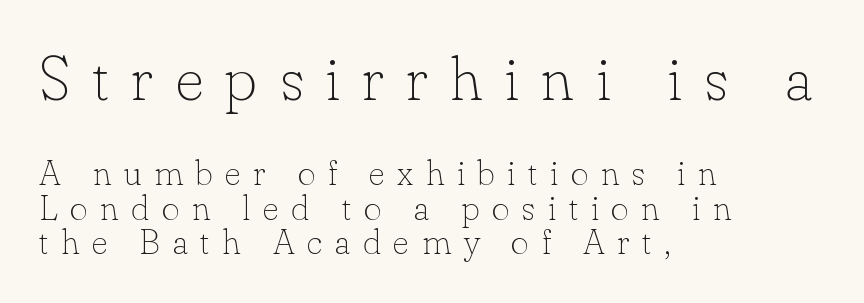
The image shows 62 px thin serif type, upright; set left-aligned, tight line spacing (0.99x), unusually wide letter spacing (+0.35 em), not underlined; the first (top) block is 1.77x larger; low stroke contrast and a small x-height.
